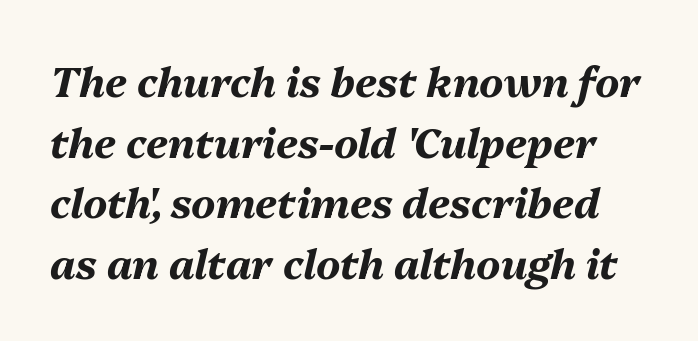
{"italic": "yes", "lean": "right", "slant_degrees": 13, "bold": "yes", "weight": "bold", "width": "normal", "stroke_contrast": "medium", "x_height": "medium", "monospaced": "no", "underline": "no", "line_spacing": "normal", "line_spacing_ratio": 1.48, "letter_spacing": "normal", "letter_spacing_em": 0.0, "glyph_px": 41}
